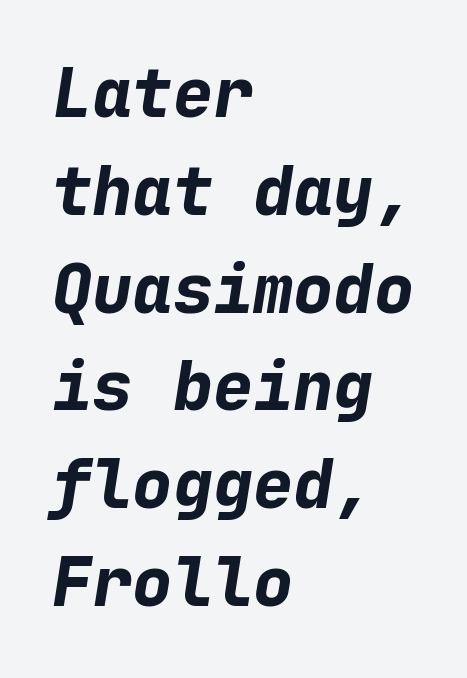
The image shows 67 px bold type, italic (leaning right), monospaced; set left-aligned, normal line spacing (1.46x), normal letter spacing, not underlined; low stroke contrast and a medium x-height.
